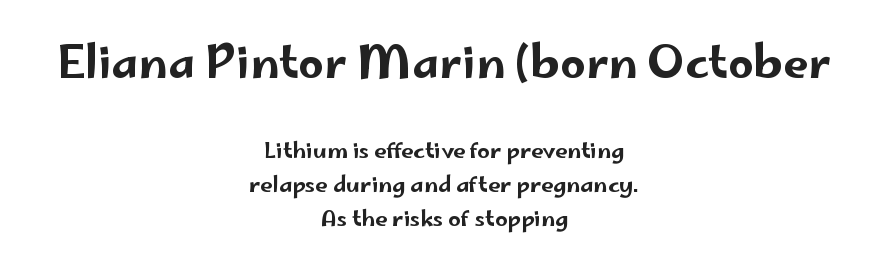
{"serif": "no", "italic": "no", "width": "wide", "stroke_contrast": "low", "x_height": "small", "monospaced": "no", "underline": "no", "align": "center", "line_spacing": "normal", "line_spacing_ratio": 1.54, "letter_spacing": "normal", "letter_spacing_em": 0.0, "larger_block": "first", "size_ratio": 2.05, "glyph_px": 45}
